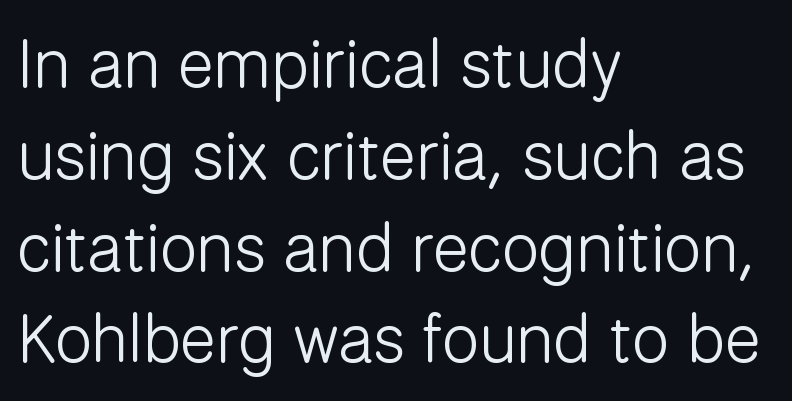
Q: Is the text bold? A: No.
Q: Is the text italic (slanted)? A: No, it is upright.
Q: Is the typeface a serif or a sans-serif typeface? A: Sans-serif.
Q: Is the text underlined? A: No.
Q: How is the paragraph aligned? A: Left-aligned.
Q: Is the spacing between letters normal or unusually wide? A: Normal.
Q: Is the spacing between lines tight, normal or loose? A: Normal.
Q: Width (condensed, normal, or wide)? A: Normal.
Q: Stroke contrast? A: Low.
Q: x-height? A: Medium.
Q: Monospaced? A: No.
